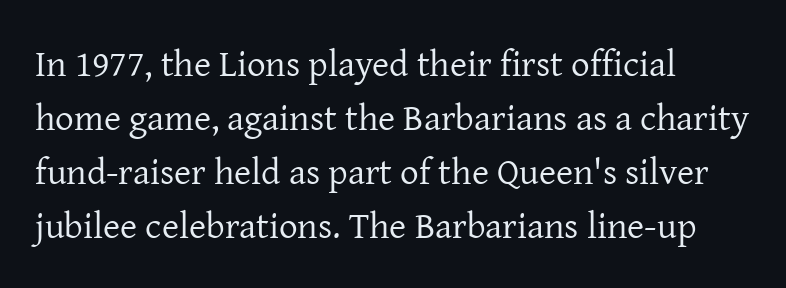
{"serif": "yes", "italic": "no", "bold": "no", "weight": "regular", "width": "normal", "stroke_contrast": "low", "x_height": "medium", "monospaced": "no", "underline": "no", "align": "left", "line_spacing": "normal", "line_spacing_ratio": 1.46, "letter_spacing": "normal", "letter_spacing_em": 0.0, "glyph_px": 37}
